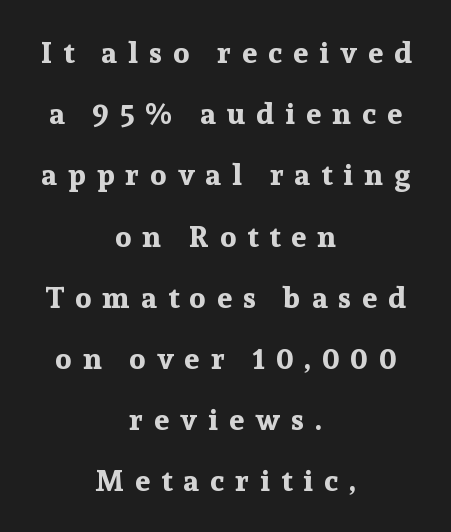
{"serif": "yes", "italic": "no", "bold": "yes", "weight": "bold", "width": "normal", "stroke_contrast": "low", "x_height": "medium", "monospaced": "no", "underline": "no", "align": "center", "line_spacing": "loose", "line_spacing_ratio": 2.04, "letter_spacing": "wide", "letter_spacing_em": 0.37, "glyph_px": 30}
